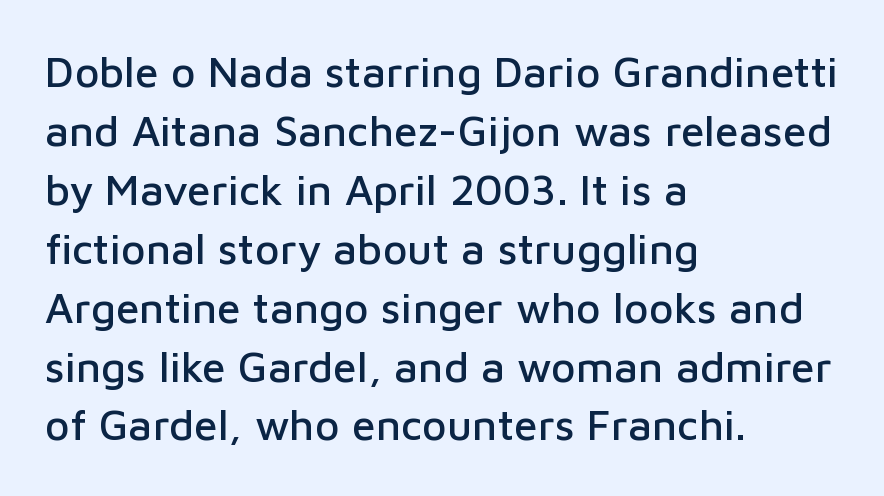
{"serif": "no", "italic": "no", "width": "normal", "stroke_contrast": "low", "x_height": "medium", "monospaced": "no", "underline": "no", "align": "left", "line_spacing": "normal", "line_spacing_ratio": 1.37, "letter_spacing": "normal", "letter_spacing_em": 0.0, "glyph_px": 43}
